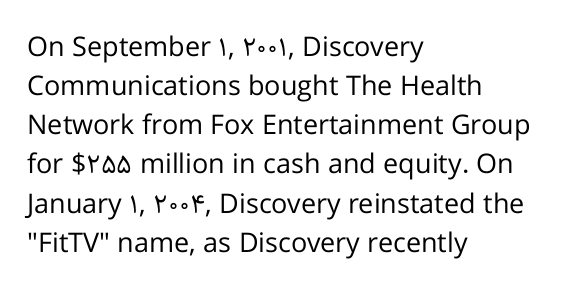
Q: Is the text bold? A: No.
Q: Is the text italic (slanted)? A: No, it is upright.
Q: Is the text underlined? A: No.
Q: How is the paragraph aligned? A: Left-aligned.
Q: Is the spacing between letters normal or unusually wide? A: Normal.
Q: Is the spacing between lines tight, normal or loose? A: Normal.
